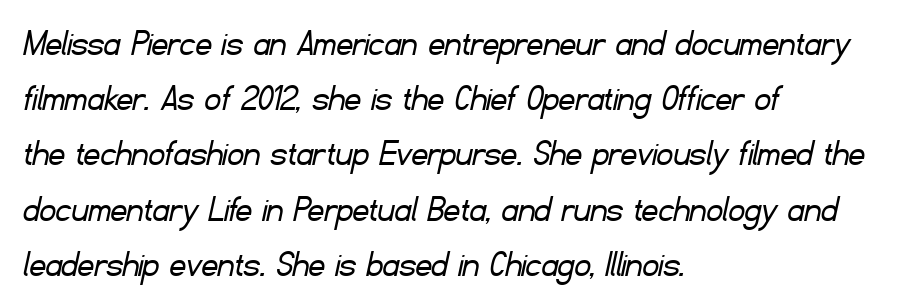
The image shows 40 px light sans-serif type; set left-aligned, normal line spacing (1.38x), normal letter spacing, not underlined; low stroke contrast and a small x-height.
